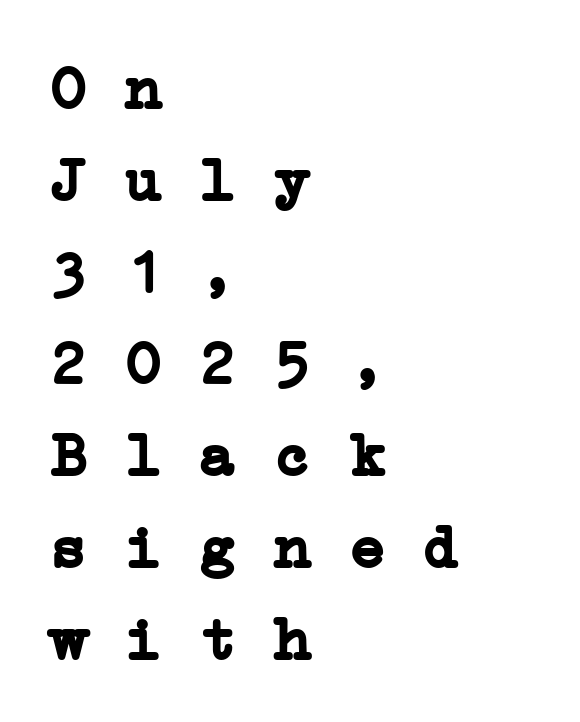
You could count columns in this text — the font is strictly monospaced. Bare-footed words on every line. Old-style or modern, the face here clearly has serifs. This block has exactly the height ordinary leading produces.
